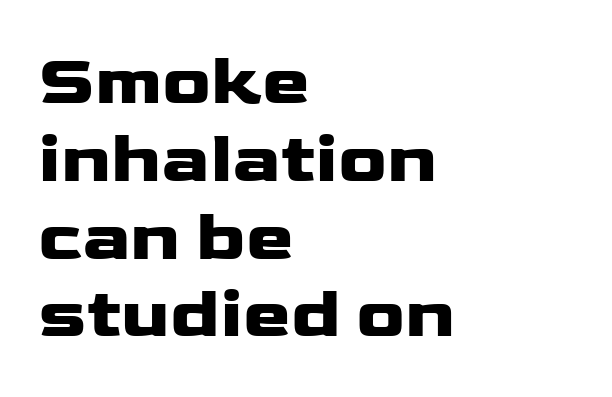
Q: Is the text bold? A: Yes.
Q: Is the text italic (slanted)? A: No, it is upright.
Q: Is the typeface a serif or a sans-serif typeface? A: Sans-serif.
Q: Is the text underlined? A: No.
Q: How is the paragraph aligned? A: Left-aligned.
Q: Is the spacing between letters normal or unusually wide? A: Normal.
Q: Is the spacing between lines tight, normal or loose? A: Tight.
Q: Width (condensed, normal, or wide)? A: Wide.
Q: Stroke contrast? A: Low.
Q: x-height? A: Medium.
Q: Monospaced? A: No.
